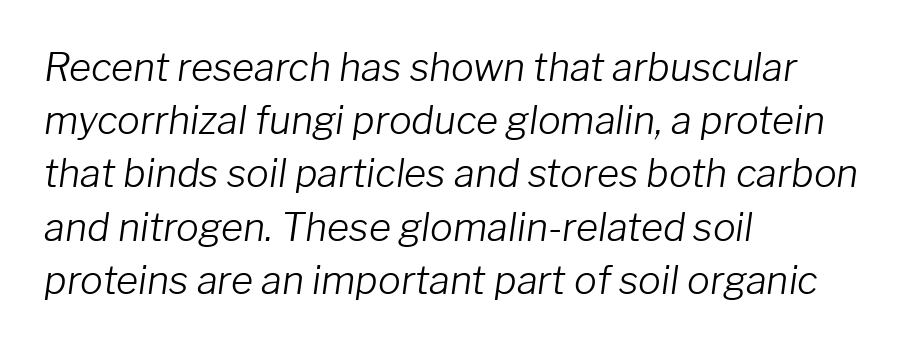
{"italic": "yes", "lean": "right", "slant_degrees": 8, "bold": "no", "weight": "light", "width": "normal", "stroke_contrast": "low", "x_height": "medium", "monospaced": "no", "underline": "no", "align": "left", "line_spacing": "normal", "line_spacing_ratio": 1.4, "letter_spacing": "normal", "letter_spacing_em": 0.0, "glyph_px": 38}
